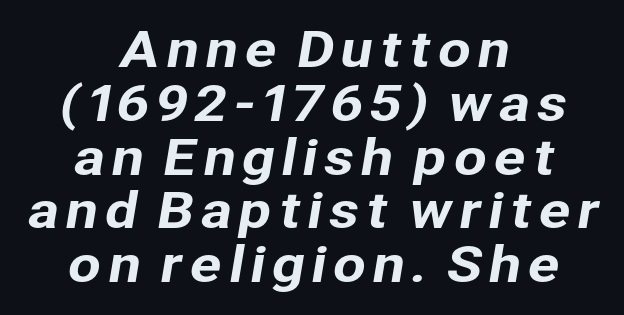
Baseline-to-baseline distance is barely more than the letter height. A typesetter would call this proportional, since set widths differ per character. In terms of letterform style, serifs are entirely absent. Decoration check: the copy has no underline. The typesetter chose a symmetrical, centered arrangement here.
